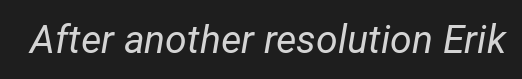
{"italic": "yes", "lean": "right", "slant_degrees": 12, "bold": "no", "weight": "regular", "width": "normal", "stroke_contrast": "low", "x_height": "medium", "monospaced": "no", "underline": "no", "letter_spacing": "normal", "letter_spacing_em": 0.0, "glyph_px": 39}
